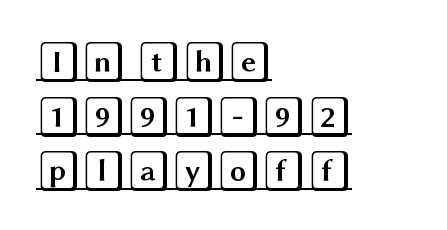
{"italic": "no", "width": "wide", "x_height": "large", "underline": "yes", "align": "left", "line_spacing": "normal", "line_spacing_ratio": 1.33, "letter_spacing": "normal", "letter_spacing_em": 0.0, "glyph_px": 41}
